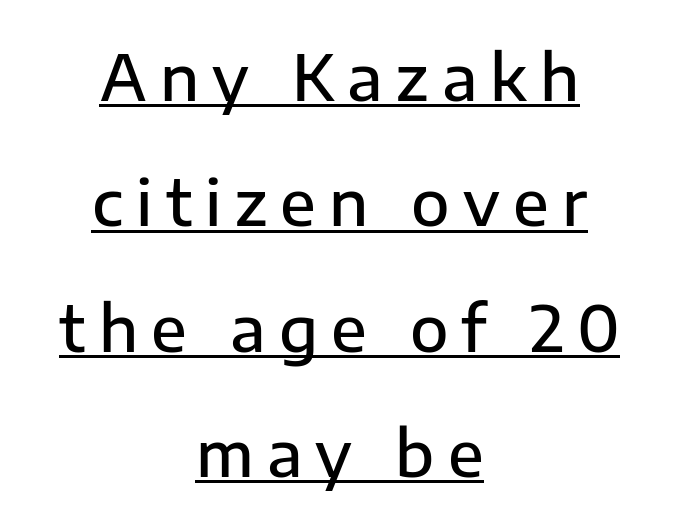
{"serif": "no", "italic": "no", "bold": "semi", "weight": "semibold", "width": "normal", "stroke_contrast": "low", "x_height": "medium", "monospaced": "no", "underline": "yes", "align": "center", "line_spacing": "loose", "line_spacing_ratio": 1.99, "letter_spacing": "wide", "letter_spacing_em": 0.21, "glyph_px": 63}
